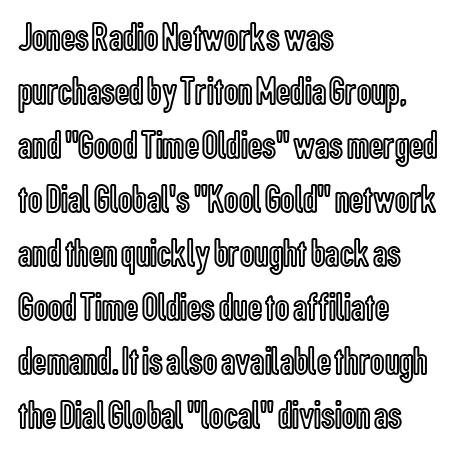
{"italic": "no", "width": "condensed", "x_height": "medium", "monospaced": "no", "underline": "no", "align": "left", "line_spacing": "normal", "line_spacing_ratio": 1.35, "letter_spacing": "normal", "letter_spacing_em": 0.0, "glyph_px": 40}
